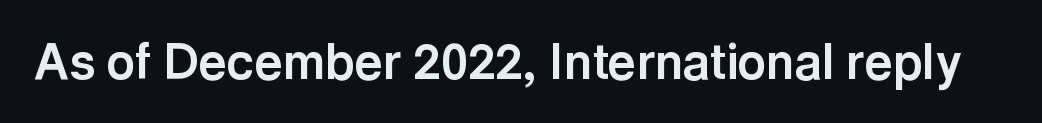
Q: Is the text bold? A: Yes.
Q: Is the text italic (slanted)? A: No, it is upright.
Q: Is the typeface a serif or a sans-serif typeface? A: Sans-serif.
Q: Is the text underlined? A: No.
Q: Is the spacing between letters normal or unusually wide? A: Normal.
Q: Width (condensed, normal, or wide)? A: Normal.
Q: x-height? A: Medium.
Q: Monospaced? A: No.
